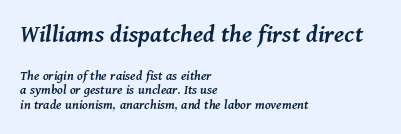
The compositor pushed each line to the left boundary. The face used here has a pronounced slope to its letters. The leading is snug, giving the passage a crowded texture. Weight check: semibold — heavier than regular, not quite bold. There is no visible air inserted between adjacent glyphs. Honestly, there is no underline to notice here at all.
